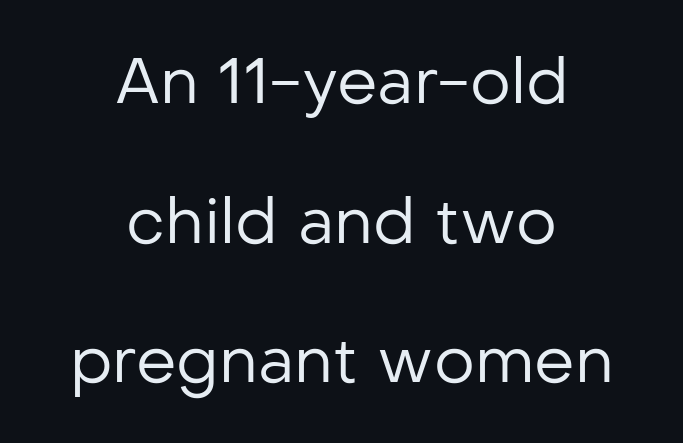
The image shows 64 px regular-weight sans-serif type, upright; set centered, loose line spacing (2.18x), normal letter spacing, not underlined; low stroke contrast and a medium x-height.
